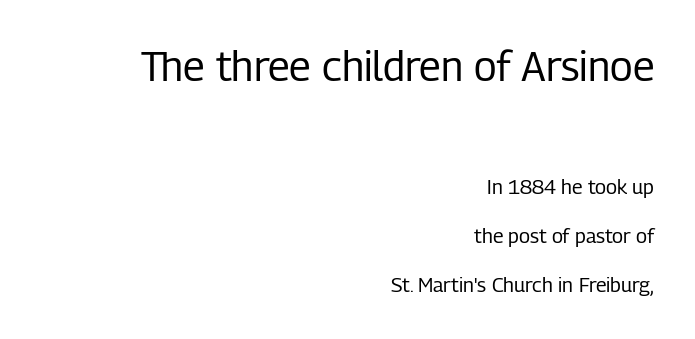
{"serif": "no", "italic": "no", "bold": "no", "weight": "regular", "width": "condensed", "stroke_contrast": "low", "x_height": "medium", "monospaced": "no", "underline": "no", "align": "right", "line_spacing": "loose", "line_spacing_ratio": 2.45, "letter_spacing": "normal", "letter_spacing_em": 0.0, "larger_block": "first", "size_ratio": 2.05, "glyph_px": 41}
